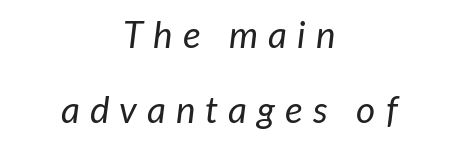
{"italic": "yes", "lean": "right", "slant_degrees": 7, "bold": "no", "weight": "regular", "width": "normal", "stroke_contrast": "low", "x_height": "medium", "monospaced": "no", "underline": "no", "align": "center", "line_spacing": "loose", "line_spacing_ratio": 2.04, "letter_spacing": "wide", "letter_spacing_em": 0.27, "glyph_px": 37}
